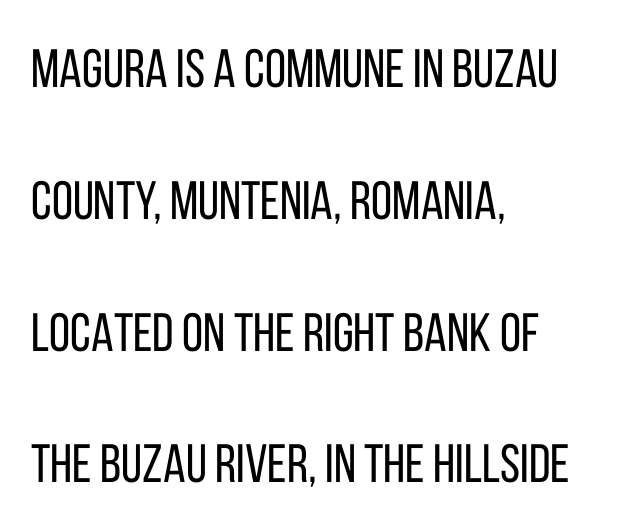
{"serif": "no", "italic": "no", "bold": "no", "weight": "regular", "width": "condensed", "stroke_contrast": "low", "x_height": "large", "monospaced": "no", "underline": "no", "align": "left", "line_spacing": "loose", "line_spacing_ratio": 2.44, "letter_spacing": "normal", "letter_spacing_em": 0.0, "glyph_px": 54}
